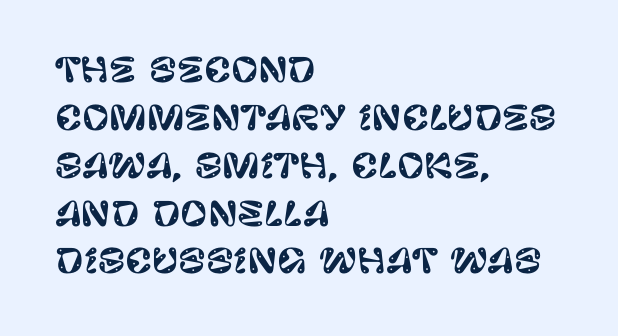
The image shows 33 px sans-serif type; set left-aligned, normal line spacing (1.45x), normal letter spacing, not underlined; low stroke contrast and a large x-height.
